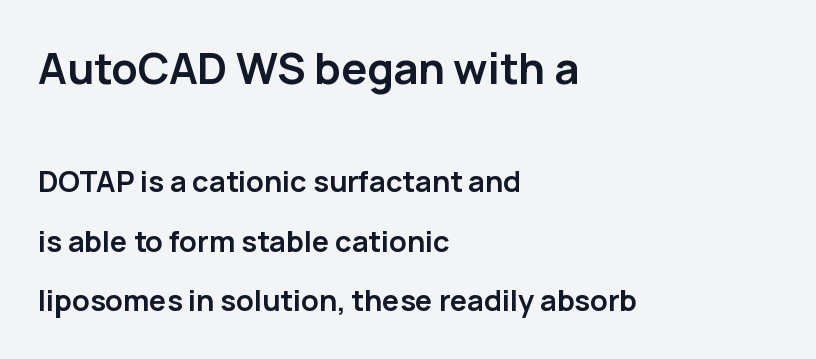
{"serif": "no", "italic": "no", "bold": "yes", "weight": "semibold", "width": "normal", "stroke_contrast": "low", "x_height": "medium", "monospaced": "no", "underline": "no", "align": "left", "line_spacing": "loose", "line_spacing_ratio": 2.06, "letter_spacing": "normal", "letter_spacing_em": 0.0, "larger_block": "first", "size_ratio": 1.48, "glyph_px": 43}
